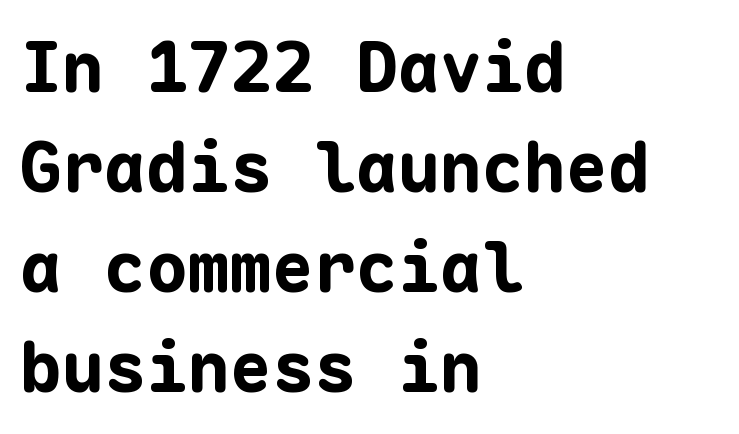
Regarding leading, the lines here are spaced in the standard way. What weight is shown? A full bold with thick strokes. In terms of posture, this sample is upright. The passage shown is not underscored anywhere. Students, note that the glyphs here touch the page at normal intervals.
